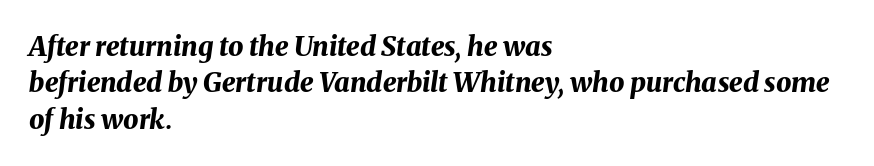
The image shows 27 px bold type, italic (leaning right); set left-aligned, normal line spacing (1.35x), normal letter spacing, not underlined.
